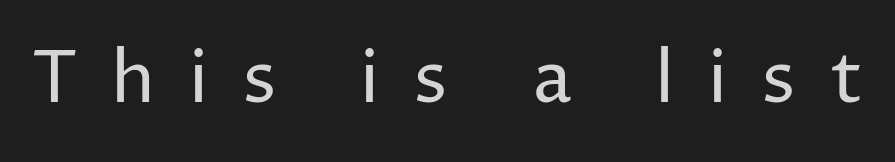
Q: Is the text bold? A: No.
Q: Is the text italic (slanted)? A: No, it is upright.
Q: Is the typeface a serif or a sans-serif typeface? A: Sans-serif.
Q: Is the text underlined? A: No.
Q: Is the spacing between letters normal or unusually wide? A: Unusually wide.
Q: Width (condensed, normal, or wide)? A: Normal.
Q: Stroke contrast? A: Low.
Q: x-height? A: Medium.
Q: Monospaced? A: No.
